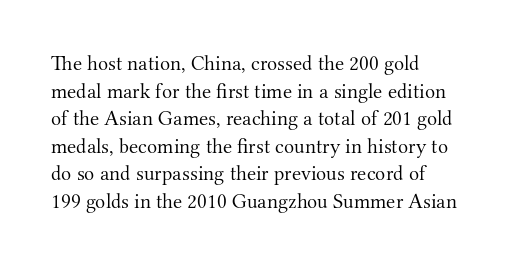
Q: Is the text bold? A: No.
Q: Is the text italic (slanted)? A: No, it is upright.
Q: Is the text underlined? A: No.
Q: Is the spacing between letters normal or unusually wide? A: Normal.
Q: Is the spacing between lines tight, normal or loose? A: Normal.
